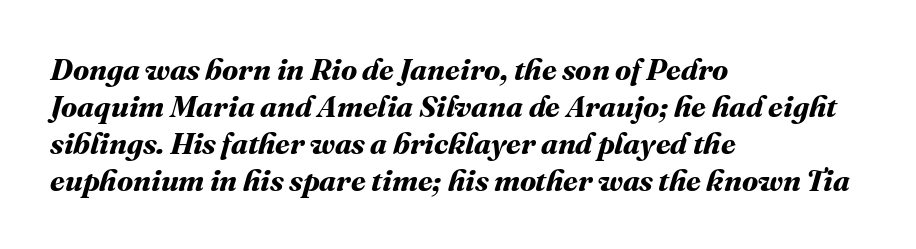
{"bold": "yes", "weight": "bold", "width": "normal", "stroke_contrast": "medium", "x_height": "medium", "monospaced": "no", "underline": "no", "align": "left", "line_spacing_ratio": 1.23, "letter_spacing": "normal", "letter_spacing_em": 0.0, "glyph_px": 30}
